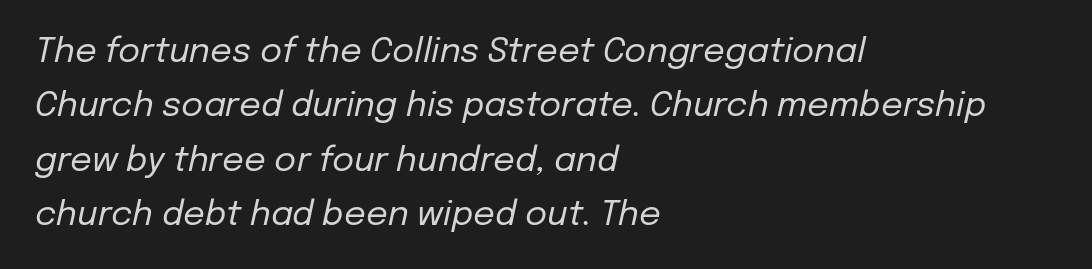
Q: Is the text bold? A: No.
Q: Is the text italic (slanted)? A: Yes, it leans right by about 12 degrees.
Q: Is the text underlined? A: No.
Q: How is the paragraph aligned? A: Left-aligned.
Q: Is the spacing between letters normal or unusually wide? A: Normal.
Q: Is the spacing between lines tight, normal or loose? A: Normal.
Q: Width (condensed, normal, or wide)? A: Normal.
Q: Stroke contrast? A: Low.
Q: x-height? A: Medium.
Q: Monospaced? A: No.
